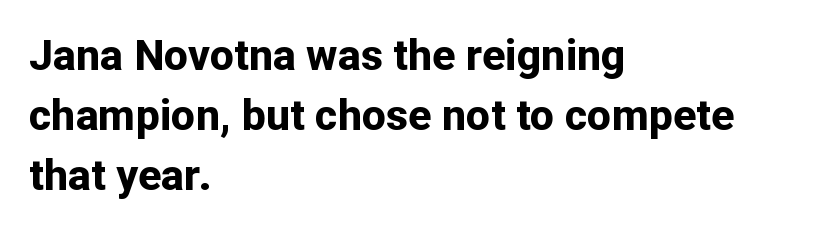
{"serif": "no", "italic": "no", "bold": "yes", "weight": "bold", "width": "normal", "stroke_contrast": "low", "x_height": "medium", "monospaced": "no", "underline": "no", "align": "left", "line_spacing": "normal", "line_spacing_ratio": 1.39, "letter_spacing": "normal", "letter_spacing_em": 0.0, "glyph_px": 43}
